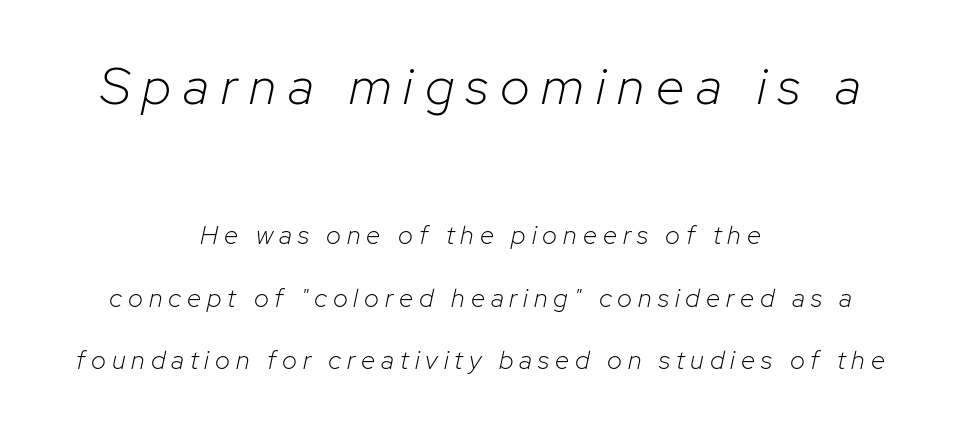
Q: Is the text bold? A: No.
Q: Is the text italic (slanted)? A: Yes, it leans right by about 12 degrees.
Q: Is the text underlined? A: No.
Q: How is the paragraph aligned? A: Centered.
Q: Is the spacing between letters normal or unusually wide? A: Unusually wide.
Q: Is the spacing between lines tight, normal or loose? A: Loose.
Q: Which block of text is set in a larger size, the first (top) or the second (bottom)? A: The first (top) one.
Q: Width (condensed, normal, or wide)? A: Normal.
Q: Stroke contrast? A: Low.
Q: x-height? A: Medium.
Q: Monospaced? A: No.
